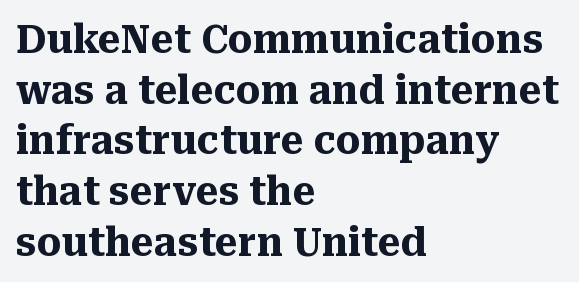
{"serif": "yes", "italic": "no", "bold": "yes", "weight": "heavy", "width": "normal", "stroke_contrast": "medium", "x_height": "medium", "monospaced": "no", "underline": "no", "align": "left", "line_spacing": "normal", "line_spacing_ratio": 1.3, "letter_spacing": "normal", "letter_spacing_em": 0.0, "glyph_px": 39}
